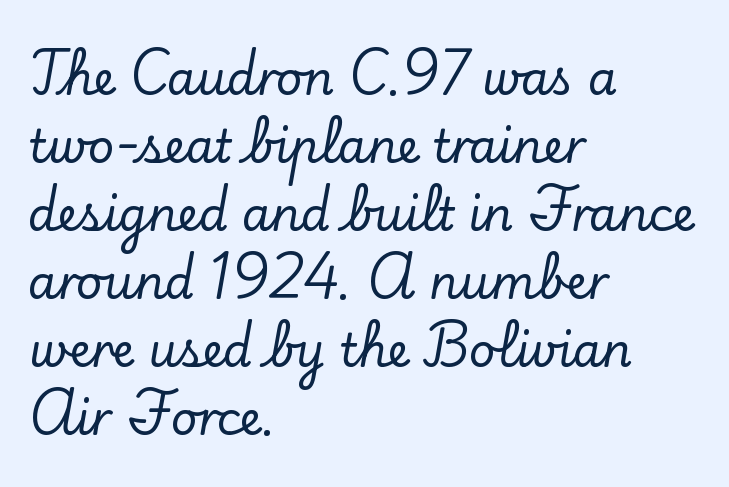
The image shows 46 px serif type; set left-aligned, normal line spacing (1.48x), normal letter spacing, not underlined; low stroke contrast and a small x-height.
